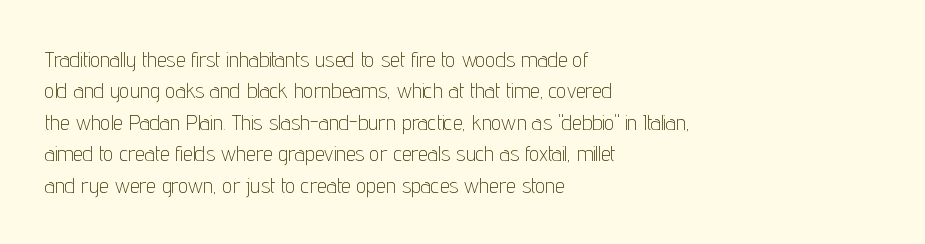
Q: Is the text bold? A: No.
Q: Is the text italic (slanted)? A: No, it is upright.
Q: Is the text underlined? A: No.
Q: How is the paragraph aligned? A: Left-aligned.
Q: Is the spacing between letters normal or unusually wide? A: Normal.
Q: Is the spacing between lines tight, normal or loose? A: Normal.
